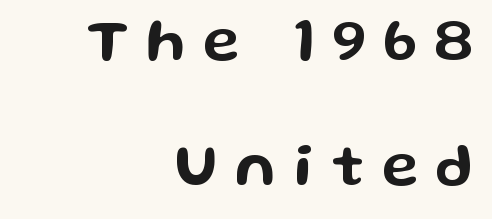
{"serif": "no", "italic": "no", "width": "wide", "stroke_contrast": "low", "x_height": "medium", "monospaced": "no", "underline": "no", "align": "right", "line_spacing": "loose", "line_spacing_ratio": 2.02, "letter_spacing": "wide", "letter_spacing_em": 0.28, "glyph_px": 62}
